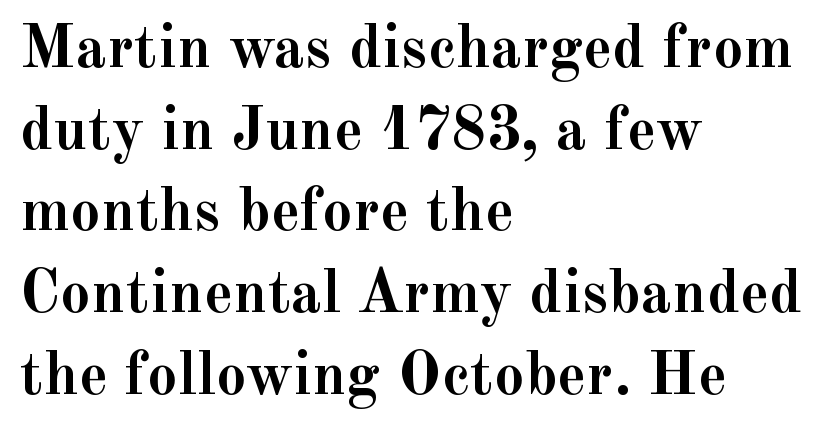
{"serif": "yes", "italic": "no", "bold": "yes", "weight": "semibold", "width": "normal", "x_height": "small", "monospaced": "no", "underline": "no", "align": "left", "line_spacing": "normal", "line_spacing_ratio": 1.34, "letter_spacing": "normal", "letter_spacing_em": 0.0, "glyph_px": 61}
